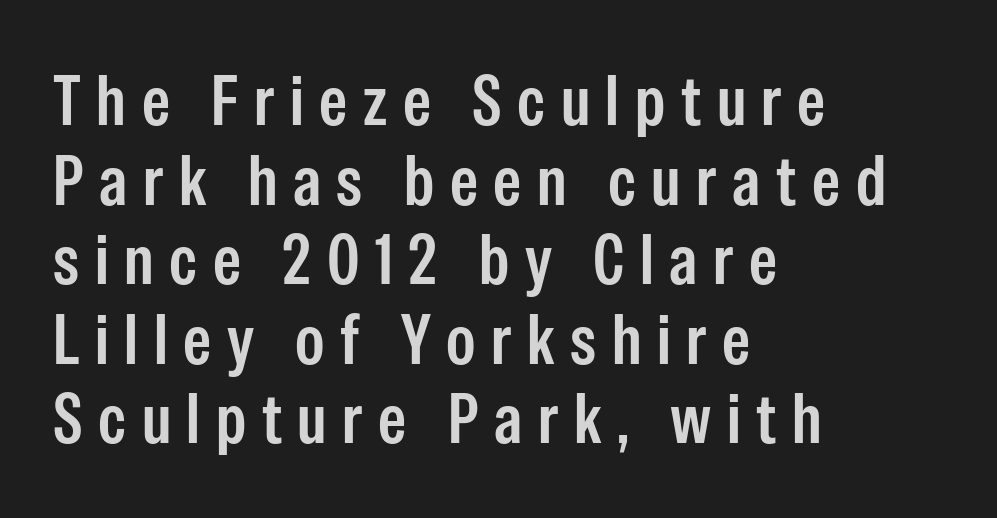
The image shows 71 px condensed sans-serif type, upright; set left-aligned, tight line spacing (1.12x), unusually wide letter spacing (+0.22 em), not underlined; low stroke contrast and a medium x-height.
